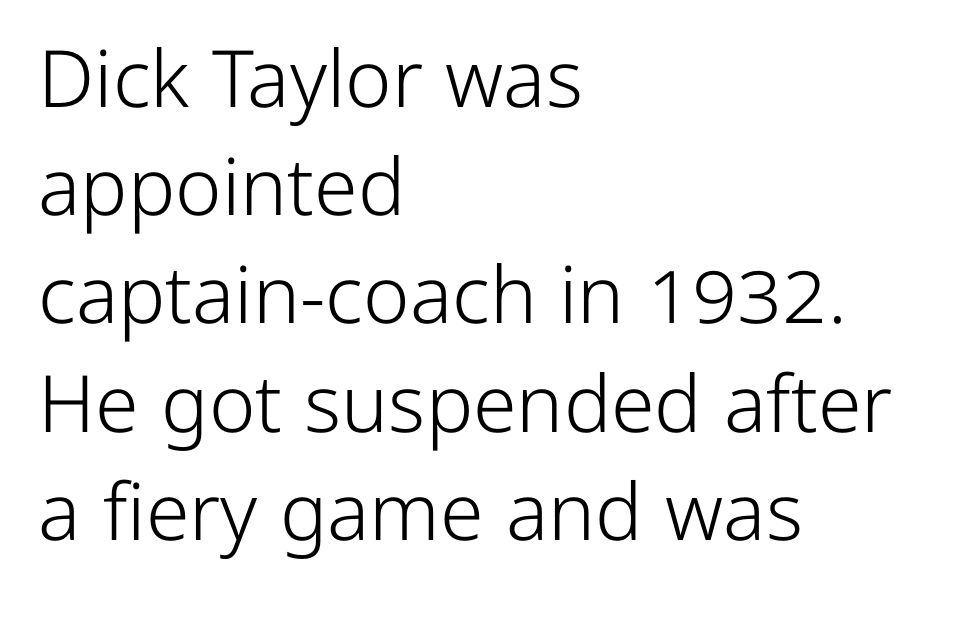
This sample has the flowing, uneven cadence of proportional lettering. Horizontal bands of white between lines are of average thickness. Classification — sans serif. The rendering anchors every line to the left-hand side. Upright lettering throughout.
